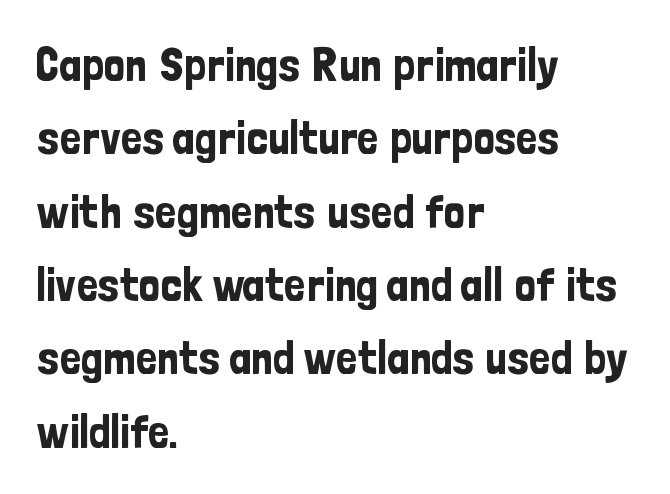
The image shows 47 px condensed sans-serif type, upright; set left-aligned, normal line spacing (1.56x), normal letter spacing, not underlined; low stroke contrast and a medium x-height.
